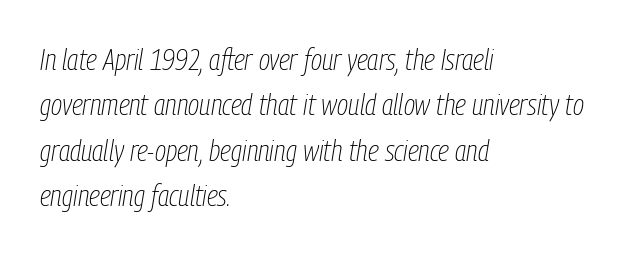
Q: Is the text bold? A: No.
Q: Is the text italic (slanted)? A: Yes, it leans right by about 9 degrees.
Q: Is the text underlined? A: No.
Q: How is the paragraph aligned? A: Left-aligned.
Q: Is the spacing between letters normal or unusually wide? A: Normal.
Q: Is the spacing between lines tight, normal or loose? A: Normal.
Q: Width (condensed, normal, or wide)? A: Condensed.
Q: Stroke contrast? A: Low.
Q: x-height? A: Medium.
Q: Monospaced? A: No.
